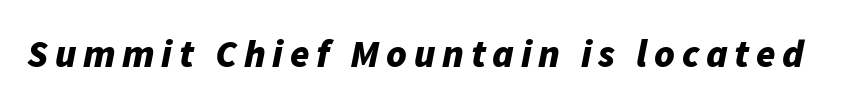
Posture: slanted. The passage shown is typed in a proportional face where columns would drift. The sample has been set heavy, in full bold. Bare-footed words on every line.
